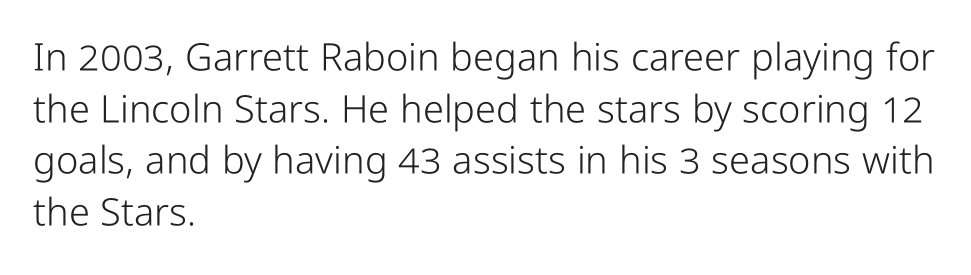
{"serif": "no", "italic": "no", "bold": "no", "weight": "light", "width": "condensed", "stroke_contrast": "low", "x_height": "medium", "monospaced": "no", "underline": "no", "align": "left", "line_spacing": "normal", "line_spacing_ratio": 1.36, "letter_spacing": "normal", "letter_spacing_em": 0.0, "glyph_px": 38}
